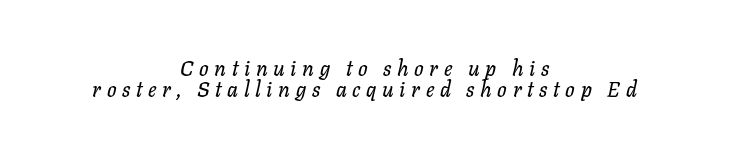
The image shows 21 px text type, italic (leaning right); set centered, tight line spacing (1.0x), unusually wide letter spacing (+0.27 em), not underlined.
